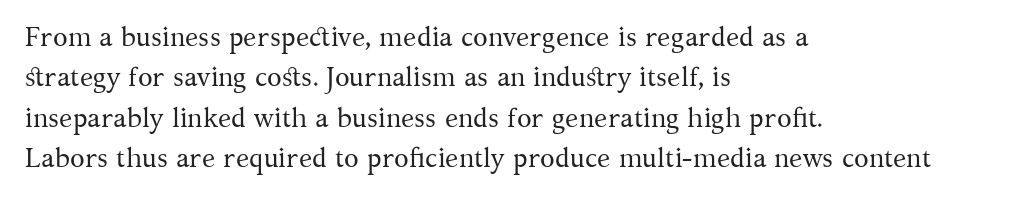
{"italic": "no", "bold": "no", "underline": "no", "align": "left", "line_spacing": "normal", "line_spacing_ratio": 1.5, "letter_spacing": "normal", "letter_spacing_em": 0.0, "glyph_px": 27}
